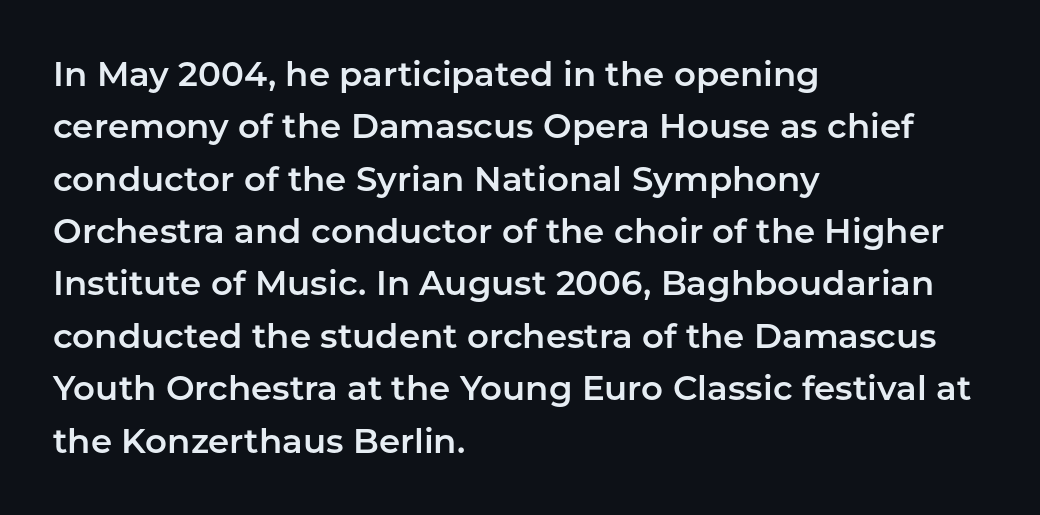
The image shows 34 px sans-serif type, upright; set left-aligned, normal line spacing (1.54x), normal letter spacing, not underlined; low stroke contrast and a medium x-height.
